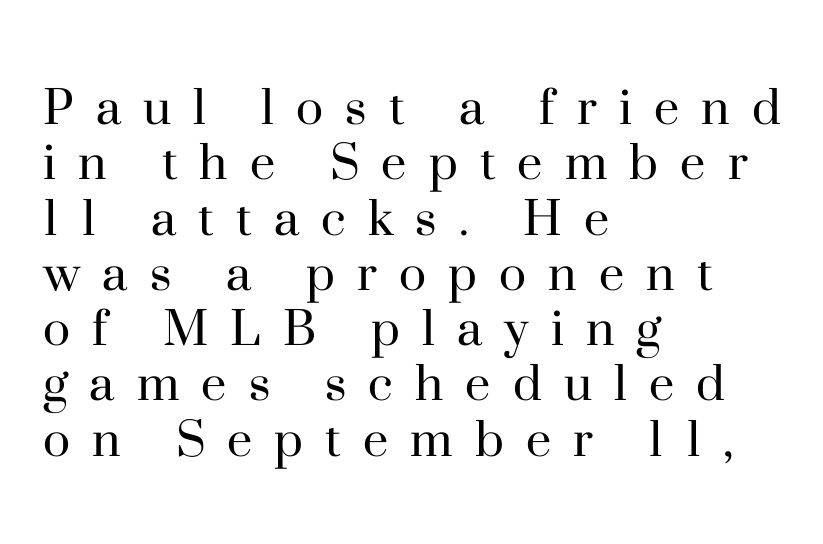
Look at the tracking — it's clearly loosened, letters drifting apart. The face used here is seriffed, in the tradition of book romans. Designer's note — italics off, roman on. Compared with a centered layout, this one pins lines to the left instead. Anything drawn beneath the words? Only blank space.
